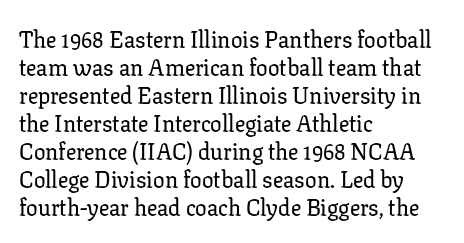
Q: Is the text italic (slanted)? A: No, it is upright.
Q: Is the text underlined? A: No.
Q: How is the paragraph aligned? A: Left-aligned.
Q: Is the spacing between letters normal or unusually wide? A: Normal.
